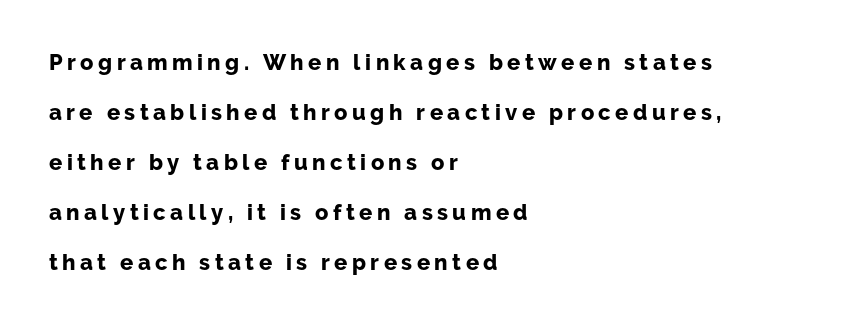
Q: Is the text bold? A: Yes.
Q: Is the text italic (slanted)? A: No, it is upright.
Q: Is the text underlined? A: No.
Q: How is the paragraph aligned? A: Left-aligned.
Q: Is the spacing between letters normal or unusually wide? A: Unusually wide.
Q: Is the spacing between lines tight, normal or loose? A: Loose.
